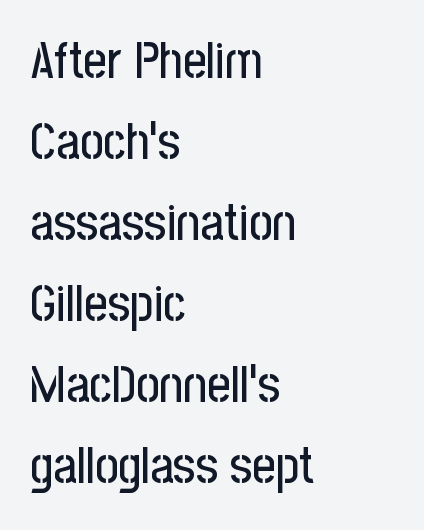
Q: Is the text italic (slanted)? A: No, it is upright.
Q: Is the typeface a serif or a sans-serif typeface? A: Sans-serif.
Q: Is the text underlined? A: No.
Q: How is the paragraph aligned? A: Left-aligned.
Q: Is the spacing between letters normal or unusually wide? A: Normal.
Q: Is the spacing between lines tight, normal or loose? A: Normal.
Q: Width (condensed, normal, or wide)? A: Condensed.
Q: Stroke contrast? A: Low.
Q: x-height? A: Medium.
Q: Monospaced? A: No.
